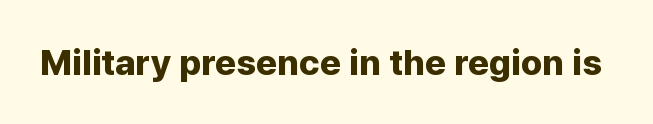
{"serif": "no", "italic": "no", "bold": "yes", "weight": "bold", "width": "normal", "stroke_contrast": "low", "x_height": "medium", "monospaced": "no", "underline": "no", "letter_spacing": "normal", "letter_spacing_em": 0.0, "glyph_px": 36}
